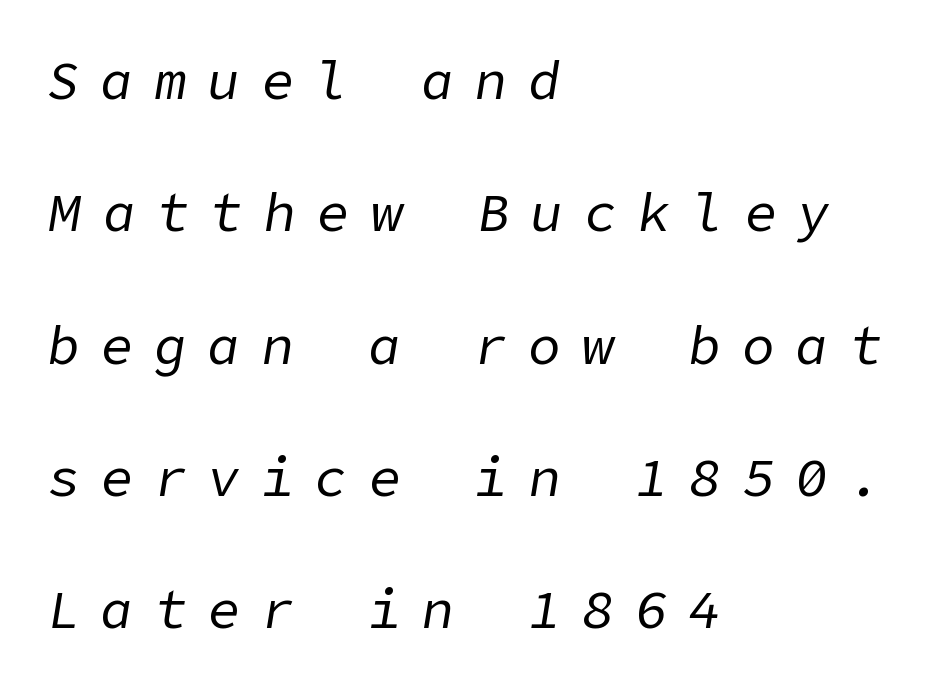
The image shows 54 px regular-weight type, italic (leaning right); set left-aligned, loose line spacing (2.45x), unusually wide letter spacing (+0.39 em), not underlined; low stroke contrast and a medium x-height.
